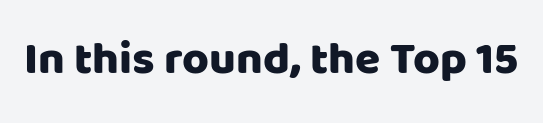
{"serif": "no", "italic": "no", "width": "normal", "stroke_contrast": "low", "x_height": "large", "monospaced": "no", "underline": "no", "letter_spacing": "normal", "letter_spacing_em": 0.0, "glyph_px": 46}
